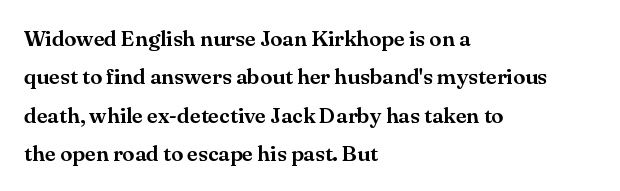
Q: Is the text italic (slanted)? A: No, it is upright.
Q: Is the text underlined? A: No.
Q: How is the paragraph aligned? A: Left-aligned.
Q: Is the spacing between letters normal or unusually wide? A: Normal.
